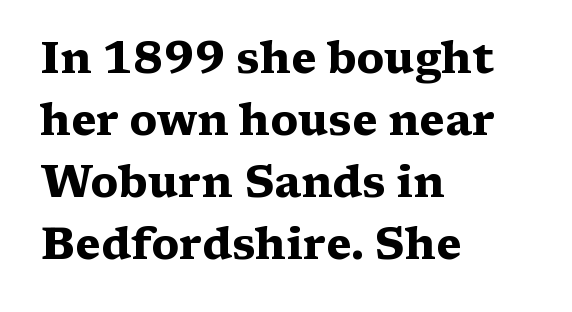
The image shows 44 px heavy, wide serif type, upright; set left-aligned, normal line spacing (1.41x), normal letter spacing, not underlined; medium stroke contrast and a medium x-height.
